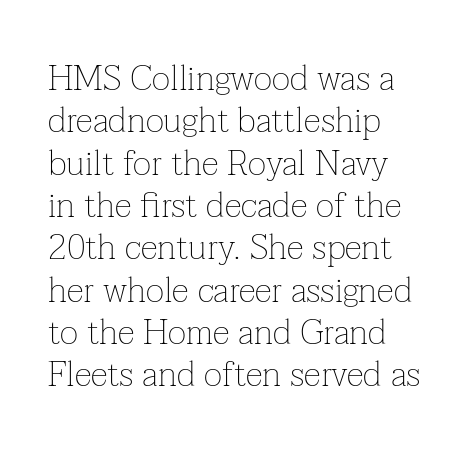
Caption: standard tracking, unaltered. Is this a sans? No — the strokes have serifs. This is not heavy type; no bold has been used. Short and long lines alike share a common starting point at left. The letters stand straight up with perfectly vertical stems.
